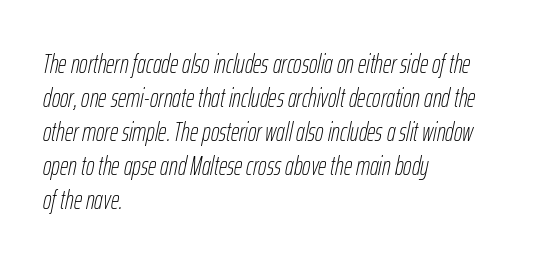
{"italic": "yes", "lean": "right", "slant_degrees": 12, "bold": "no", "underline": "no", "align": "left", "line_spacing": "normal", "line_spacing_ratio": 1.31, "letter_spacing": "normal", "letter_spacing_em": 0.0, "glyph_px": 26}
